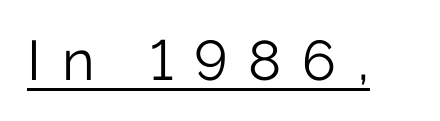
The image shows 56 px light sans-serif type, upright; set unusually wide letter spacing (+0.37 em), underlined; low stroke contrast and a medium x-height.
